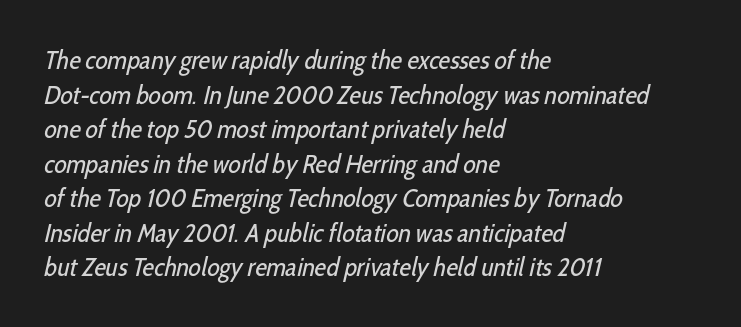
Q: Is the text bold? A: No.
Q: Is the text underlined? A: No.
Q: How is the paragraph aligned? A: Left-aligned.
Q: Is the spacing between letters normal or unusually wide? A: Normal.
Q: Is the spacing between lines tight, normal or loose? A: Normal.
